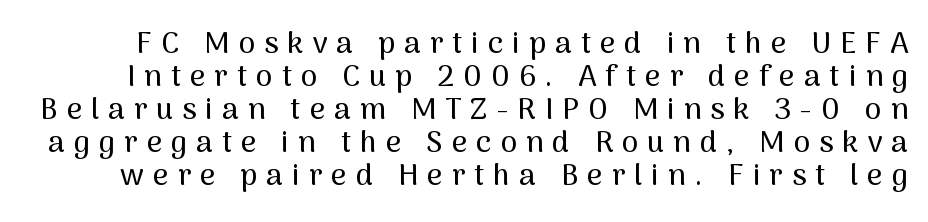
The lettering holds an erect, upright posture throughout. The type family on display is of the sans-serif kind. Bare-footed words on every line. The letters advance in unequal steps, a hallmark of proportional type. This block would grow much taller if given ordinary leading; it's compressed now.
